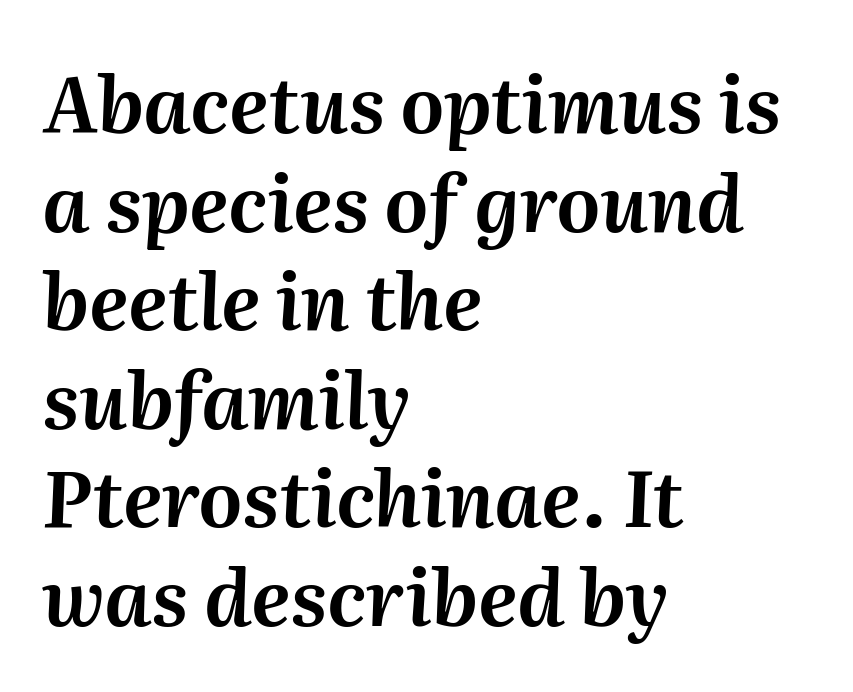
{"italic": "yes", "lean": "right", "slant_degrees": 2, "width": "normal", "stroke_contrast": "medium", "x_height": "medium", "monospaced": "no", "underline": "no", "align": "left", "line_spacing": "normal", "line_spacing_ratio": 1.28, "letter_spacing": "normal", "letter_spacing_em": 0.0, "glyph_px": 77}
